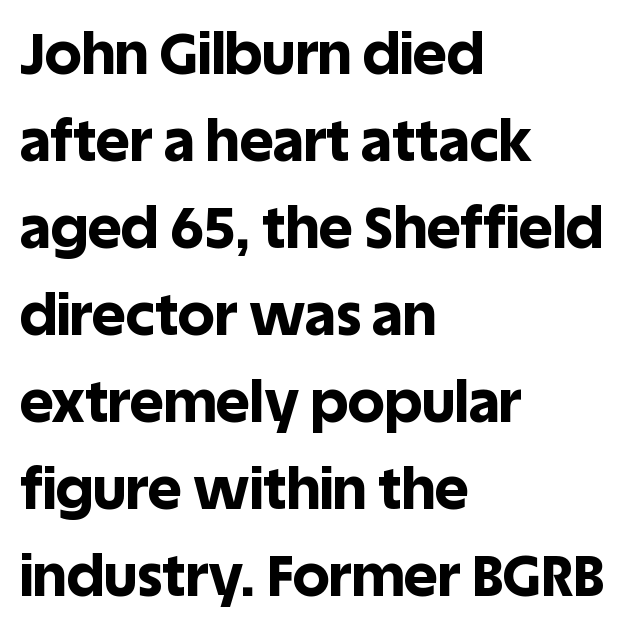
Q: Is the text bold? A: Yes.
Q: Is the text italic (slanted)? A: No, it is upright.
Q: Is the typeface a serif or a sans-serif typeface? A: Sans-serif.
Q: Is the text underlined? A: No.
Q: How is the paragraph aligned? A: Left-aligned.
Q: Is the spacing between letters normal or unusually wide? A: Normal.
Q: Is the spacing between lines tight, normal or loose? A: Normal.
Q: Width (condensed, normal, or wide)? A: Normal.
Q: x-height? A: Large.
Q: Monospaced? A: No.
